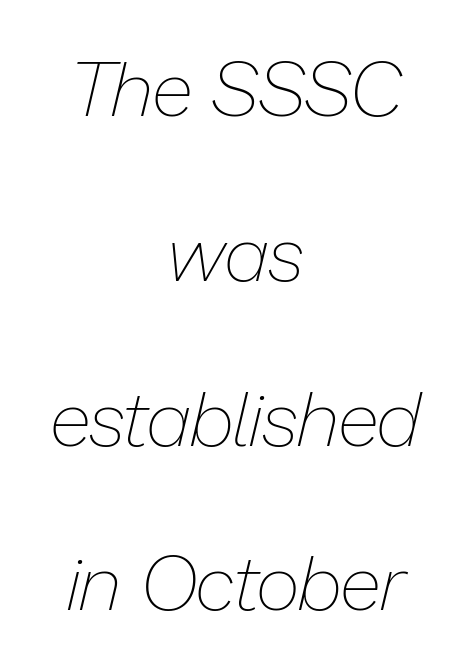
The image shows 77 px thin type, italic (leaning right); set centered, loose line spacing (2.14x), normal letter spacing, not underlined; low stroke contrast and a medium x-height.
